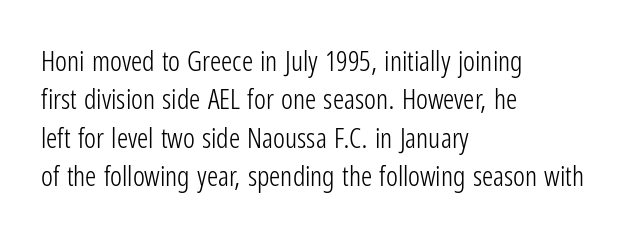
{"serif": "no", "italic": "no", "bold": "no", "weight": "light", "width": "condensed", "stroke_contrast": "low", "x_height": "medium", "monospaced": "no", "underline": "no", "align": "left", "line_spacing": "normal", "line_spacing_ratio": 1.37, "letter_spacing": "normal", "letter_spacing_em": 0.0, "glyph_px": 28}
